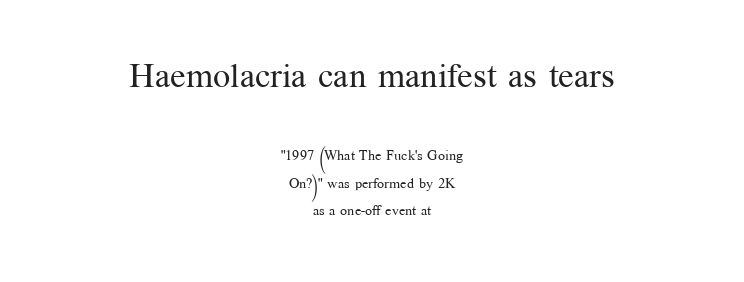
Q: Is the text bold? A: No.
Q: Is the text italic (slanted)? A: No, it is upright.
Q: Is the typeface a serif or a sans-serif typeface? A: Serif.
Q: Is the text underlined? A: No.
Q: How is the paragraph aligned? A: Centered.
Q: Is the spacing between letters normal or unusually wide? A: Normal.
Q: Is the spacing between lines tight, normal or loose? A: Loose.
Q: Which block of text is set in a larger size, the first (top) or the second (bottom)? A: The first (top) one.
Q: Width (condensed, normal, or wide)? A: Normal.
Q: Stroke contrast? A: Medium.
Q: x-height? A: Medium.
Q: Monospaced? A: No.
